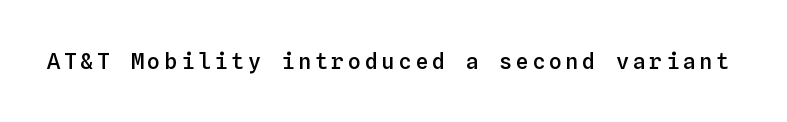
{"italic": "no", "bold": "semi", "underline": "no", "glyph_px": 22}
